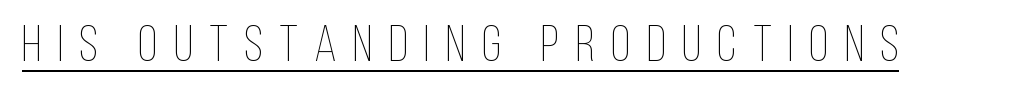
{"italic": "no", "bold": "no", "weight": "thin", "width": "condensed", "stroke_contrast": "low", "x_height": "large", "monospaced": "no", "underline": "yes", "letter_spacing": "wide", "letter_spacing_em": 0.32, "glyph_px": 51}
